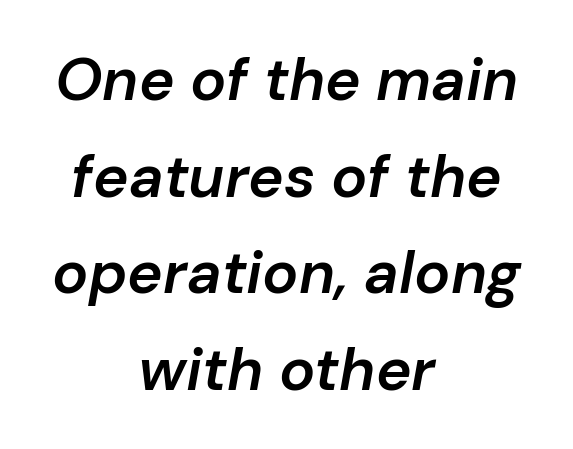
A typesetter would call this proportional, since set widths differ per character. An italicized treatment has been applied to the whole sample. The line texture is even and compact thanks to regular tracking. Moderately thickened strokes mark this as semibold type. The specimen omits any rule beneath the text block's lines.
